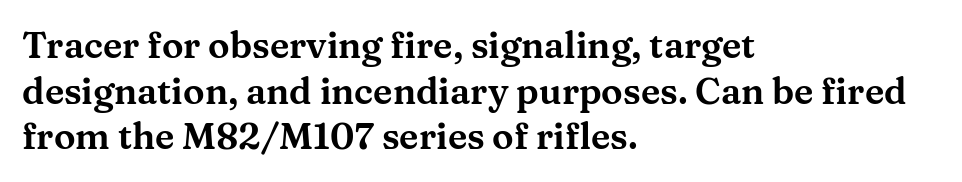
{"serif": "yes", "italic": "no", "width": "wide", "stroke_contrast": "medium", "x_height": "medium", "monospaced": "no", "underline": "no", "align": "left", "line_spacing": "normal", "line_spacing_ratio": 1.27, "letter_spacing": "normal", "letter_spacing_em": 0.0, "glyph_px": 36}
